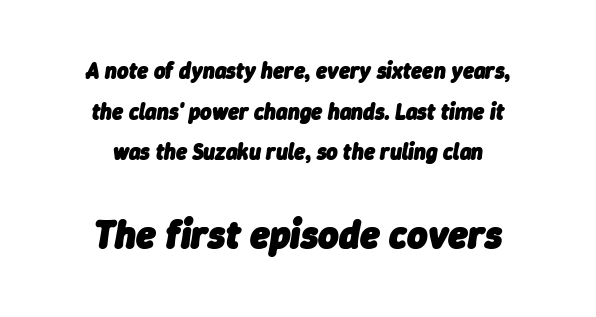
Q: Is the text bold? A: Yes.
Q: Is the text italic (slanted)? A: Yes, it leans right by about 9 degrees.
Q: Is the text underlined? A: No.
Q: How is the paragraph aligned? A: Centered.
Q: Is the spacing between letters normal or unusually wide? A: Normal.
Q: Which block of text is set in a larger size, the first (top) or the second (bottom)? A: The second (bottom) one.
Q: Width (condensed, normal, or wide)? A: Normal.
Q: Stroke contrast? A: Low.
Q: x-height? A: Medium.
Q: Monospaced? A: No.
